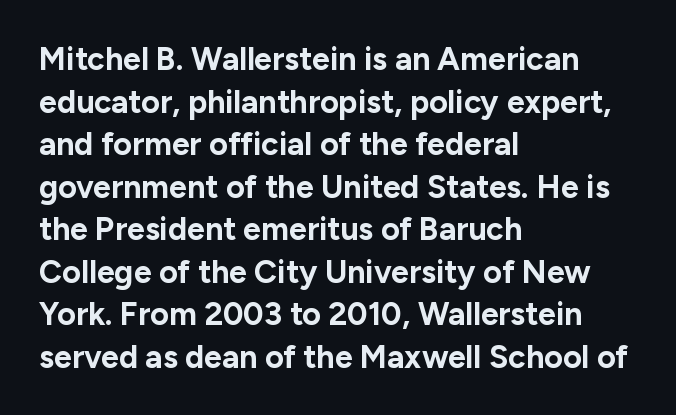
Q: Is the text bold? A: Yes.
Q: Is the text italic (slanted)? A: No, it is upright.
Q: Is the typeface a serif or a sans-serif typeface? A: Sans-serif.
Q: Is the text underlined? A: No.
Q: How is the paragraph aligned? A: Left-aligned.
Q: Is the spacing between letters normal or unusually wide? A: Normal.
Q: Is the spacing between lines tight, normal or loose? A: Normal.
Q: Width (condensed, normal, or wide)? A: Normal.
Q: Stroke contrast? A: Low.
Q: x-height? A: Medium.
Q: Monospaced? A: No.
